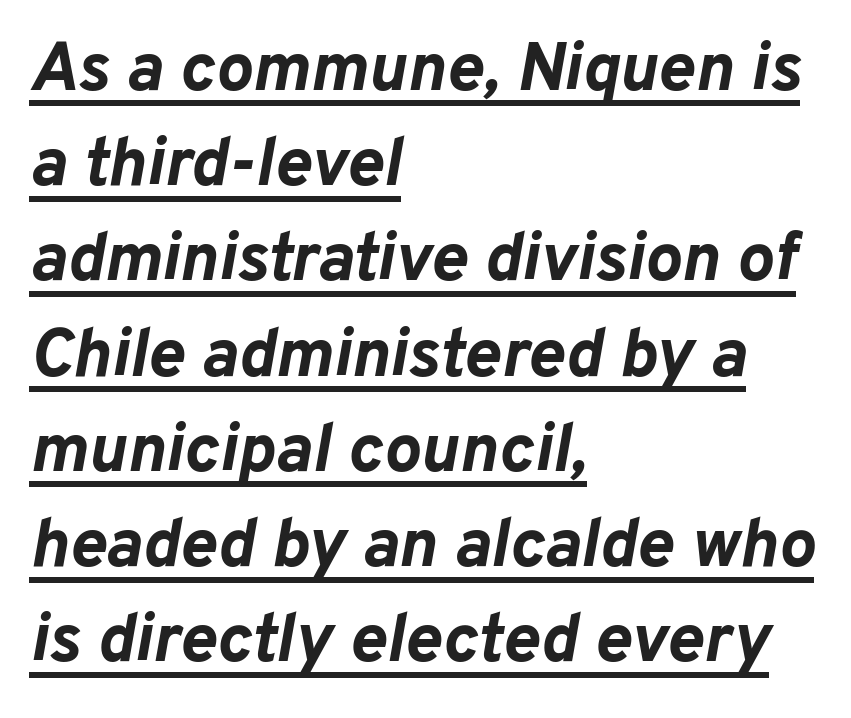
Vertical spacing — default. These words are printed bold, with thick strokes throughout. Here the designer chose a conventional face with non-uniform glyph widths. A classic flush-left, rag-right setting is used for this passage. The line texture is even and compact thanks to regular tracking.
